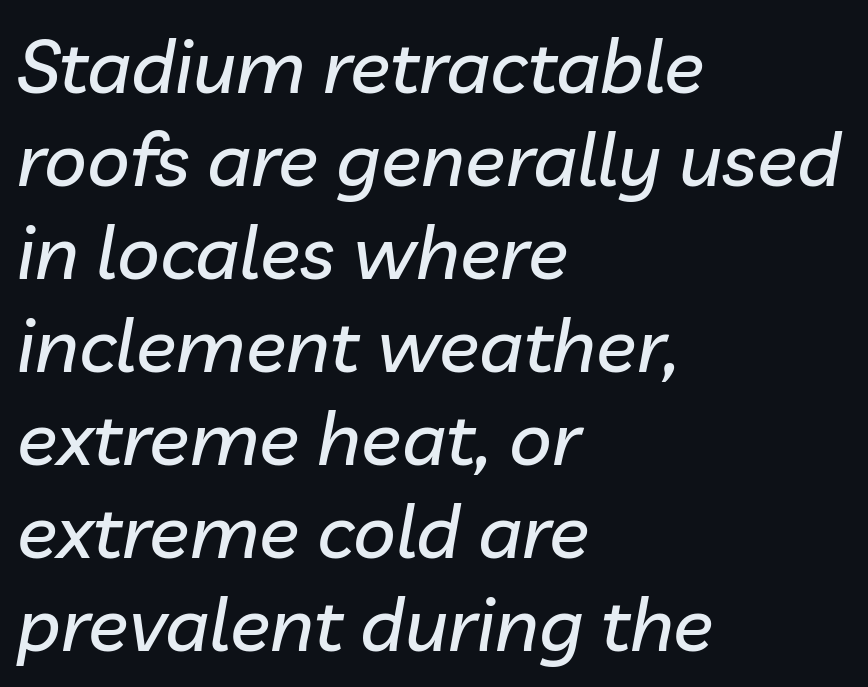
The image shows 75 px text type, italic (leaning right); set left-aligned, line spacing 1.24x, normal letter spacing, not underlined; low stroke contrast and a medium x-height.
